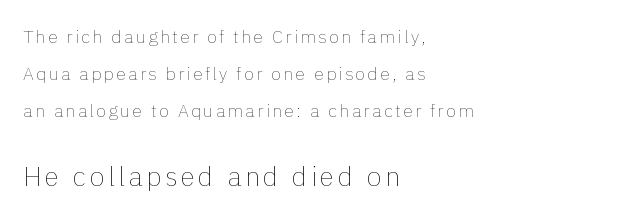
Larger block? The one below; the one above is distinctly smaller. Nobody drew a line under any word here. In terms of posture, this sample is upright. This reads as an unemphasized weight, regular at the heaviest. In terms of leading, this rendering errs on the spacious side.
